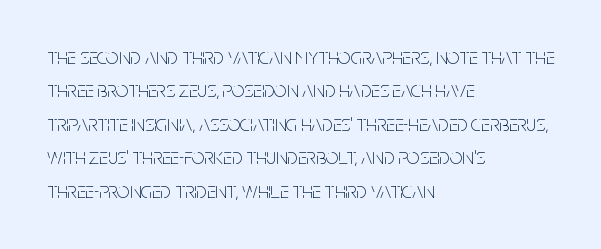
Summary of vertical rhythm: regular, with standard interline spacing. No extra ink here — the face is not bold. Quick note: not italic, upright. Horizontal alignment here is leftward, the default for most running prose.
